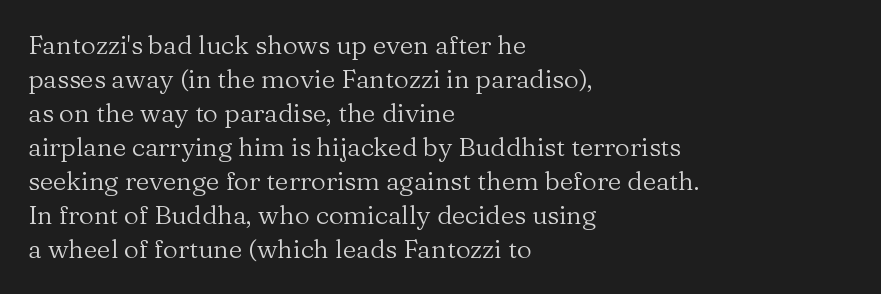
The image shows 26 px text type, upright; set left-aligned, normal line spacing (1.31x), normal letter spacing, not underlined.
